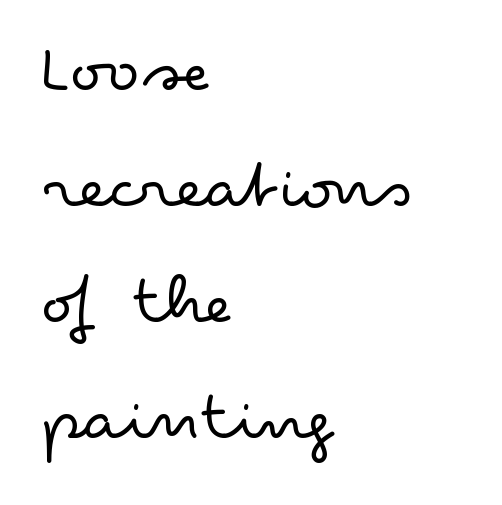
The ragged edge is on the right, which tells us the setting is flush left. The foot of each line stays bare and open. Each letter keeps its own natural width here, so spacing adapts to shape. Posture: upright roman.
